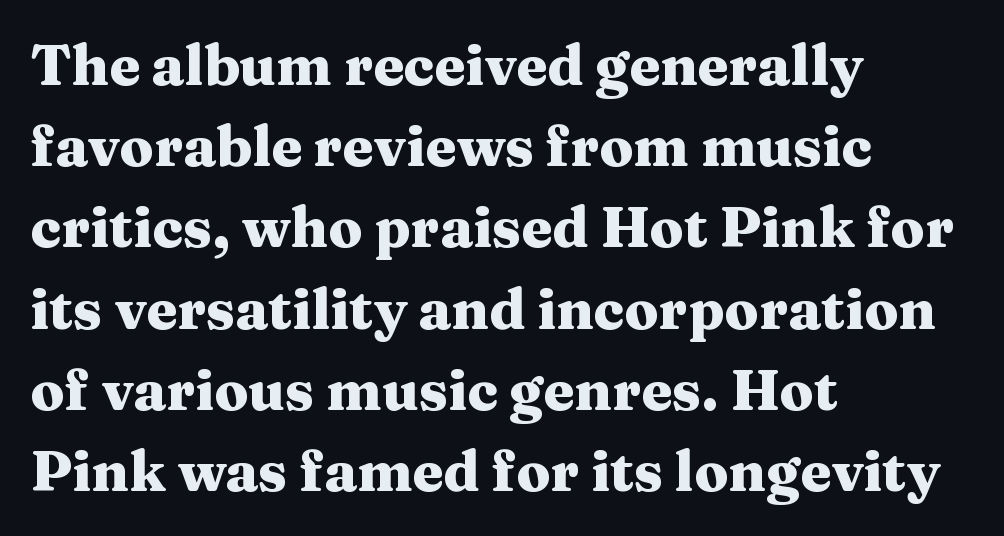
Q: Is the text bold? A: Yes.
Q: Is the text italic (slanted)? A: No, it is upright.
Q: Is the typeface a serif or a sans-serif typeface? A: Serif.
Q: Is the text underlined? A: No.
Q: How is the paragraph aligned? A: Left-aligned.
Q: Is the spacing between letters normal or unusually wide? A: Normal.
Q: Is the spacing between lines tight, normal or loose? A: Normal.
Q: Width (condensed, normal, or wide)? A: Wide.
Q: Stroke contrast? A: Medium.
Q: x-height? A: Medium.
Q: Monospaced? A: No.
